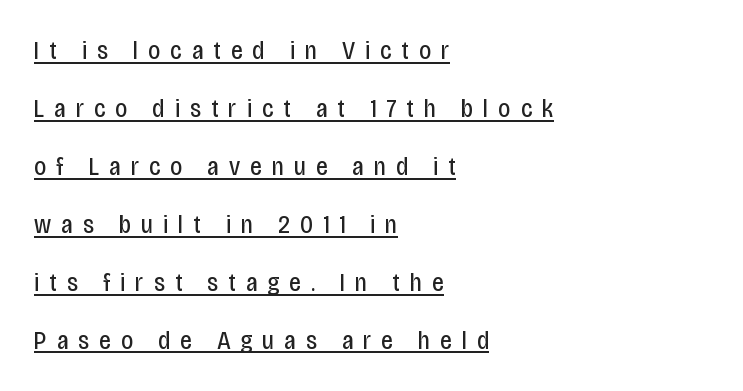
Q: Is the text bold? A: No.
Q: Is the text italic (slanted)? A: No, it is upright.
Q: Is the text underlined? A: Yes.
Q: How is the paragraph aligned? A: Left-aligned.
Q: Is the spacing between letters normal or unusually wide? A: Unusually wide.
Q: Is the spacing between lines tight, normal or loose? A: Loose.
